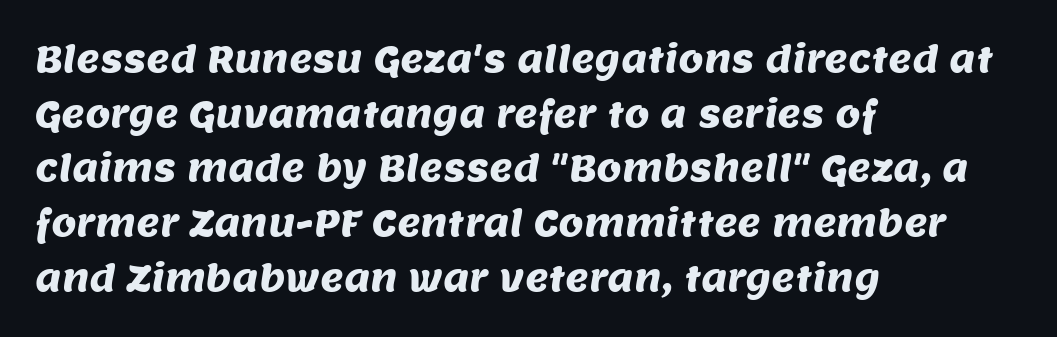
The image shows 36 px sans-serif type; set left-aligned, normal line spacing (1.52x), normal letter spacing, not underlined; medium stroke contrast and a large x-height.
